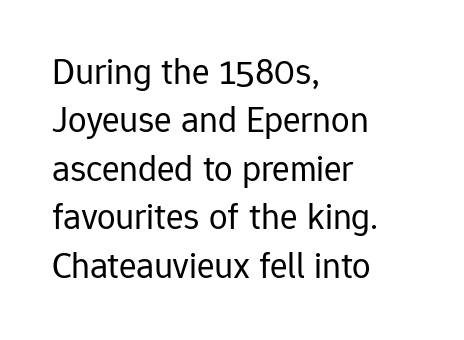
The lines in this sample share a left origin and differ only in where they stop. Does extra space separate the letters? No, they use regular spacing. Any mark beneath the type? The region is blank. Looks like regular typesetting: each glyph gets only the width it needs.
